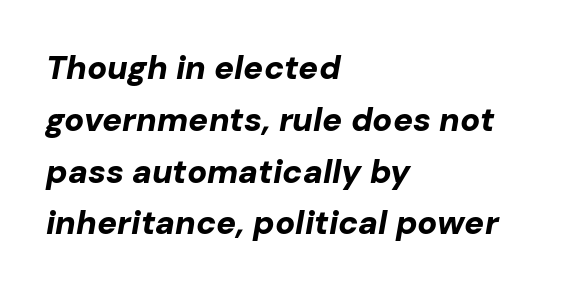
{"italic": "yes", "lean": "right", "slant_degrees": 10, "bold": "yes", "weight": "bold", "width": "normal", "stroke_contrast": "low", "x_height": "medium", "monospaced": "no", "underline": "no", "align": "left", "line_spacing": "normal", "line_spacing_ratio": 1.57, "letter_spacing": "normal", "letter_spacing_em": 0.0, "glyph_px": 33}
